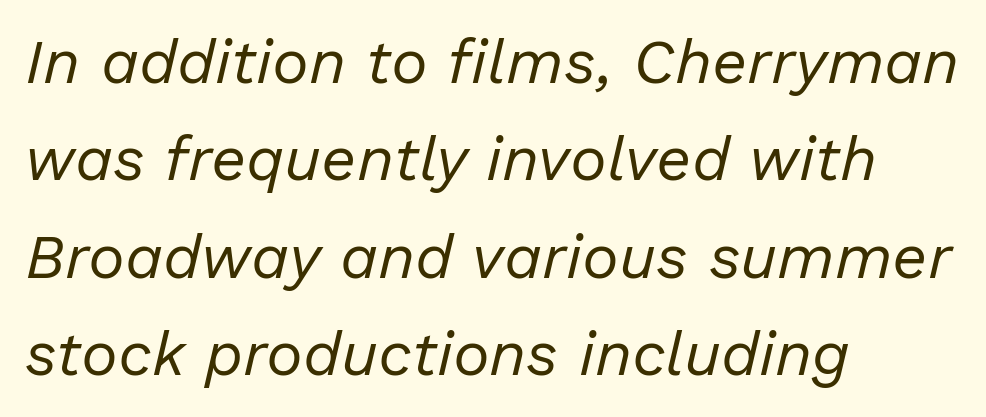
{"italic": "yes", "lean": "right", "slant_degrees": 13, "bold": "no", "weight": "regular", "width": "normal", "stroke_contrast": "low", "x_height": "medium", "monospaced": "no", "underline": "no", "align": "left", "line_spacing": "normal", "line_spacing_ratio": 1.57, "letter_spacing": "normal", "letter_spacing_em": 0.0, "glyph_px": 62}
